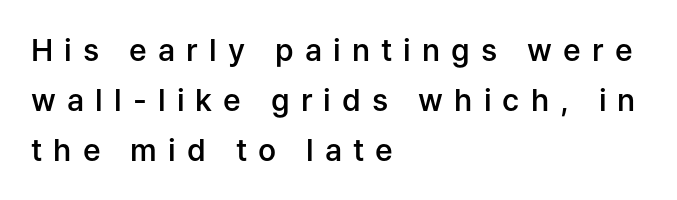
{"serif": "no", "italic": "no", "bold": "semi", "weight": "semibold", "width": "normal", "stroke_contrast": "low", "x_height": "medium", "monospaced": "no", "underline": "no", "align": "left", "line_spacing": "normal", "line_spacing_ratio": 1.66, "letter_spacing": "wide", "letter_spacing_em": 0.37, "glyph_px": 30}
